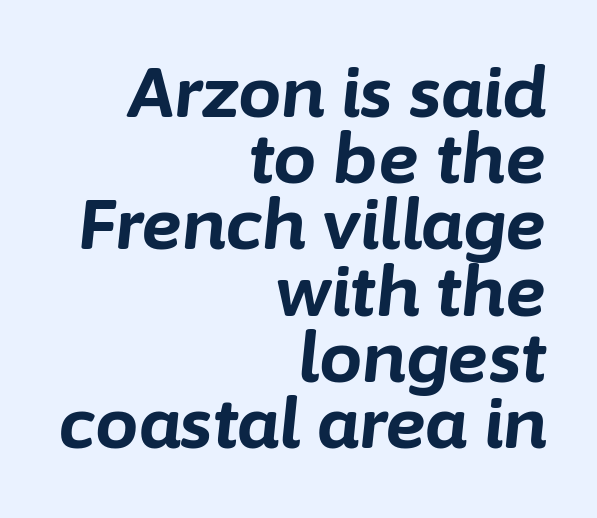
The image shows 69 px bold type, italic (leaning right); set right-aligned, tight line spacing (0.96x), normal letter spacing, not underlined; low stroke contrast and a medium x-height.
